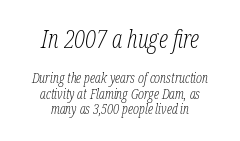
{"italic": "yes", "lean": "right", "slant_degrees": 12, "bold": "no", "underline": "no", "align": "center", "line_spacing": "tight", "line_spacing_ratio": 1.1, "letter_spacing": "normal", "letter_spacing_em": 0.0, "larger_block": "first", "size_ratio": 1.79, "glyph_px": 25}
